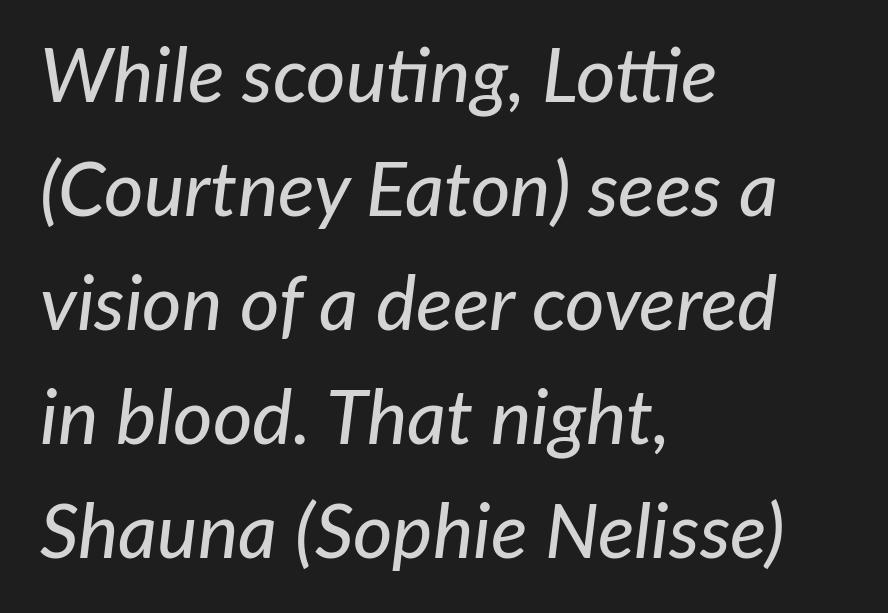
{"italic": "yes", "lean": "right", "slant_degrees": 7, "width": "normal", "stroke_contrast": "low", "x_height": "medium", "monospaced": "no", "underline": "no", "align": "left", "line_spacing": "normal", "line_spacing_ratio": 1.5, "letter_spacing": "normal", "letter_spacing_em": 0.0, "glyph_px": 76}
